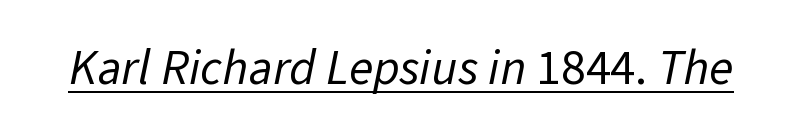
{"serif": "no", "bold": "no", "weight": "regular", "width": "normal", "stroke_contrast": "low", "x_height": "medium", "monospaced": "no", "underline": "yes", "letter_spacing": "normal", "letter_spacing_em": 0.0, "glyph_px": 50}
